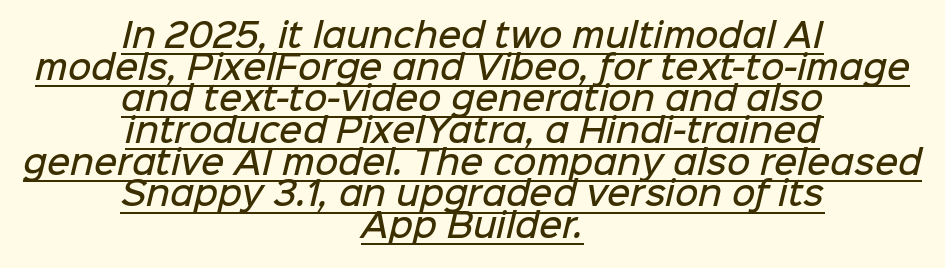
Horizontal alignment here is central, giving a formal, balanced look. Weight check: semibold — heavier than regular, not quite bold. Emphasis is given by a line drawn under the lettering. You could not count columns in this text — the font is proportionally spaced.
